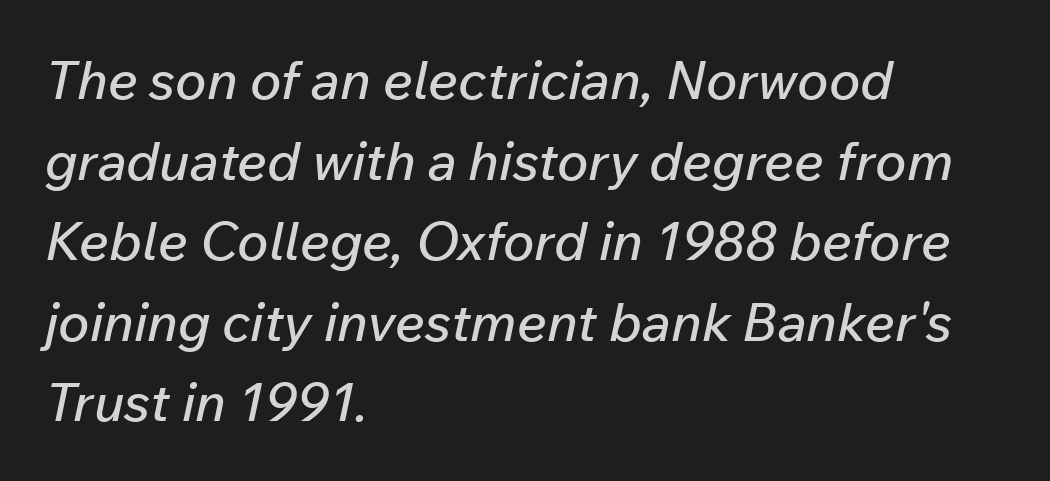
The image shows 53 px text type, italic (leaning right); set left-aligned, normal line spacing (1.52x), normal letter spacing, not underlined; low stroke contrast and a medium x-height.
